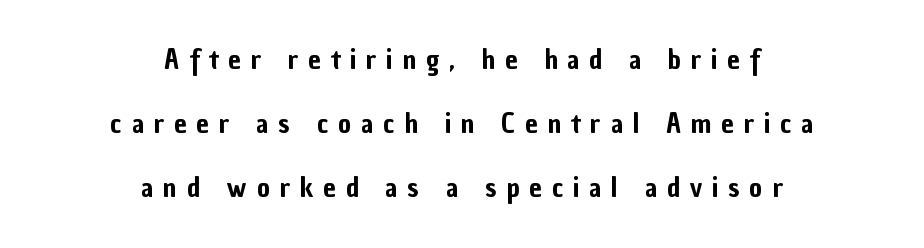
{"serif": "no", "italic": "no", "width": "condensed", "stroke_contrast": "low", "x_height": "medium", "monospaced": "no", "underline": "no", "align": "center", "line_spacing": "loose", "line_spacing_ratio": 2.29, "letter_spacing": "wide", "letter_spacing_em": 0.35, "glyph_px": 28}
